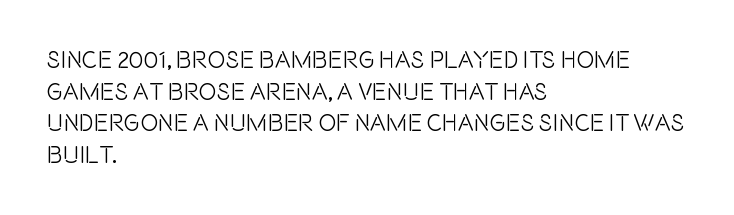
{"italic": "no", "underline": "no", "align": "left", "line_spacing": "normal", "line_spacing_ratio": 1.32, "letter_spacing": "normal", "letter_spacing_em": 0.0, "glyph_px": 24}
